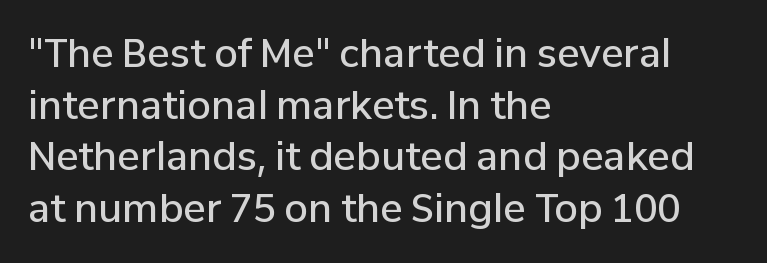
Q: Is the text bold? A: Semi-bold.
Q: Is the text italic (slanted)? A: No, it is upright.
Q: Is the typeface a serif or a sans-serif typeface? A: Sans-serif.
Q: Is the text underlined? A: No.
Q: How is the paragraph aligned? A: Left-aligned.
Q: Is the spacing between letters normal or unusually wide? A: Normal.
Q: Is the spacing between lines tight, normal or loose? A: Normal.
Q: Width (condensed, normal, or wide)? A: Normal.
Q: Stroke contrast? A: Low.
Q: x-height? A: Medium.
Q: Monospaced? A: No.
